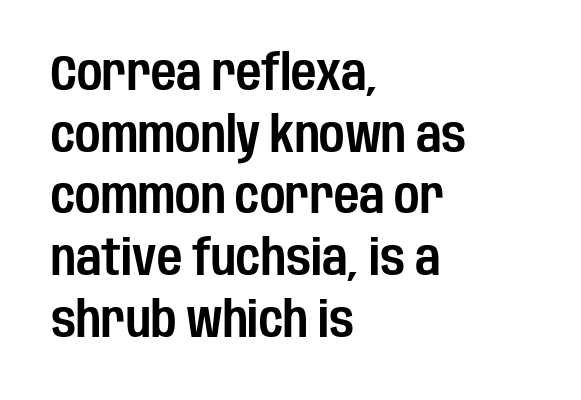
The image shows 49 px condensed sans-serif type, upright; set left-aligned, normal line spacing (1.26x), normal letter spacing, not underlined; low stroke contrast and a large x-height.
